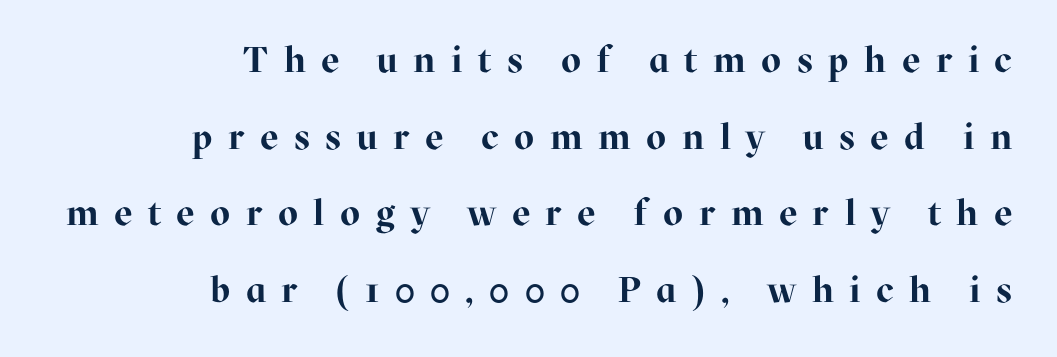
Each line ends at the same right margin while the left side varies. Strokes here are thick enough to call this a true bold. These lines stand farther apart than default settings would place them. Varying glyph widths throughout — classic text-font behaviour.
